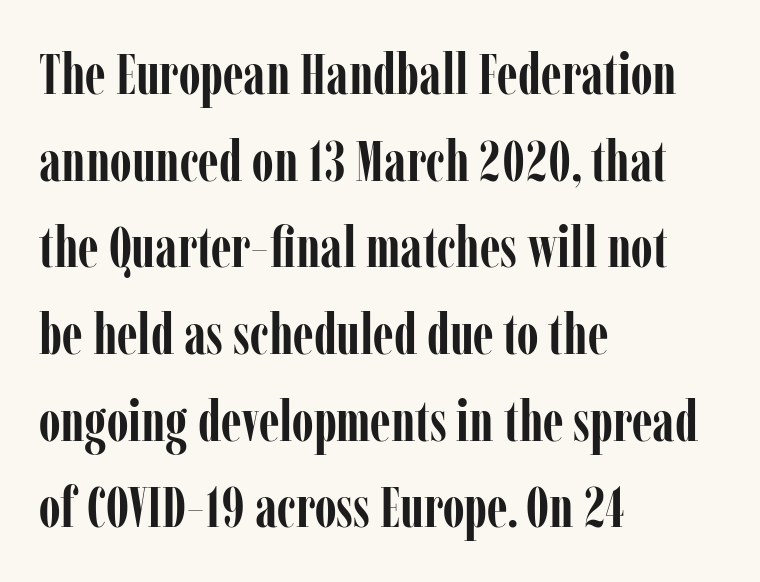
The image shows 57 px semibold, condensed serif type, upright; set left-aligned, normal line spacing (1.52x), normal letter spacing, not underlined; low stroke contrast and a medium x-height.
